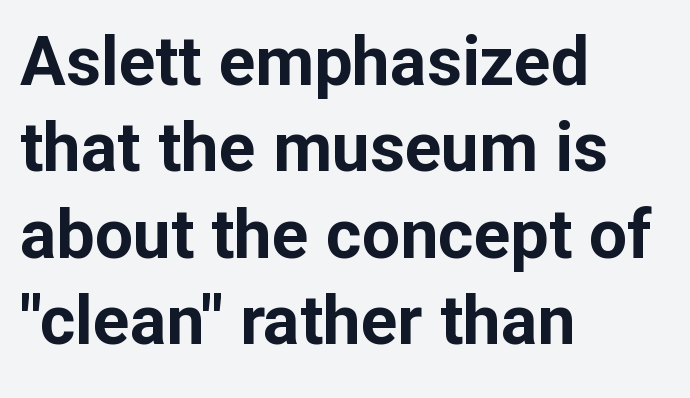
The zone under the glyphs is completely vacant. Standard letterfit; no display-style spreading of the glyphs. Its strokes are broad and dark, the hallmark of bold type. Is this a fixed-width face? No — the glyphs have proportional, varying widths.
